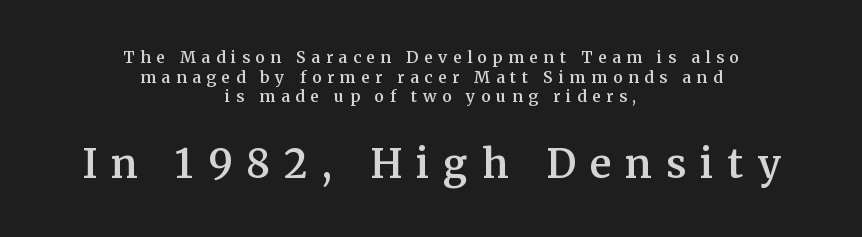
{"serif": "yes", "italic": "no", "bold": "semi", "weight": "semibold", "width": "normal", "stroke_contrast": "medium", "x_height": "medium", "monospaced": "no", "underline": "no", "align": "center", "line_spacing_ratio": 1.23, "letter_spacing": "wide", "letter_spacing_em": 0.35, "larger_block": "second", "size_ratio": 2.5, "glyph_px": 40}
